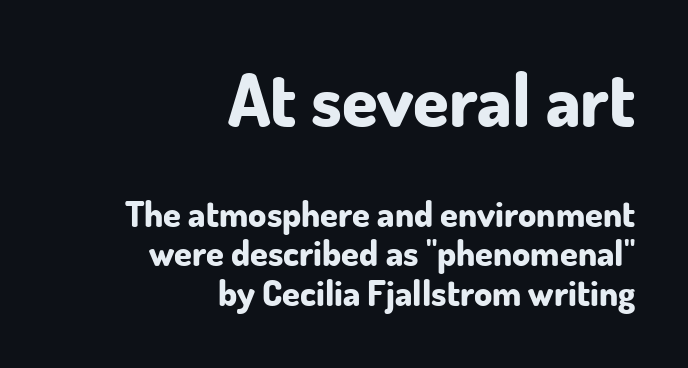
{"serif": "no", "italic": "no", "bold": "yes", "weight": "bold", "width": "normal", "stroke_contrast": "low", "x_height": "small", "monospaced": "no", "underline": "no", "align": "right", "line_spacing": "tight", "line_spacing_ratio": 1.1, "letter_spacing": "normal", "letter_spacing_em": 0.0, "larger_block": "first", "size_ratio": 2.0, "glyph_px": 72}
